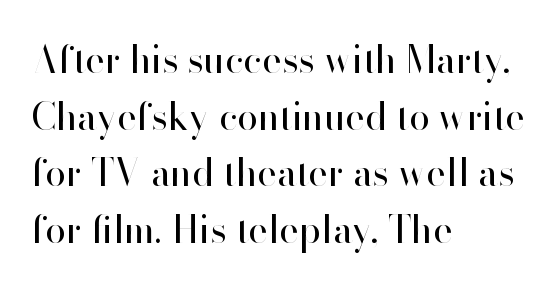
Q: Is the text bold? A: No.
Q: Is the text italic (slanted)? A: No, it is upright.
Q: Is the typeface a serif or a sans-serif typeface? A: Sans-serif.
Q: Is the text underlined? A: No.
Q: How is the paragraph aligned? A: Left-aligned.
Q: Is the spacing between letters normal or unusually wide? A: Normal.
Q: Is the spacing between lines tight, normal or loose? A: Normal.
Q: Width (condensed, normal, or wide)? A: Normal.
Q: Stroke contrast? A: High.
Q: x-height? A: Small.
Q: Monospaced? A: No.
